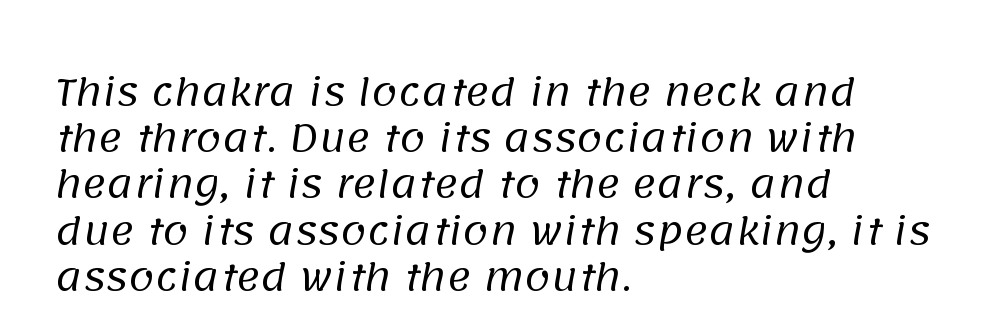
Q: Is the text bold? A: No.
Q: Is the typeface a serif or a sans-serif typeface? A: Sans-serif.
Q: Is the text underlined? A: No.
Q: How is the paragraph aligned? A: Left-aligned.
Q: Is the spacing between letters normal or unusually wide? A: Normal.
Q: Is the spacing between lines tight, normal or loose? A: Normal.
Q: Width (condensed, normal, or wide)? A: Normal.
Q: Stroke contrast? A: Low.
Q: x-height? A: Large.
Q: Monospaced? A: No.
